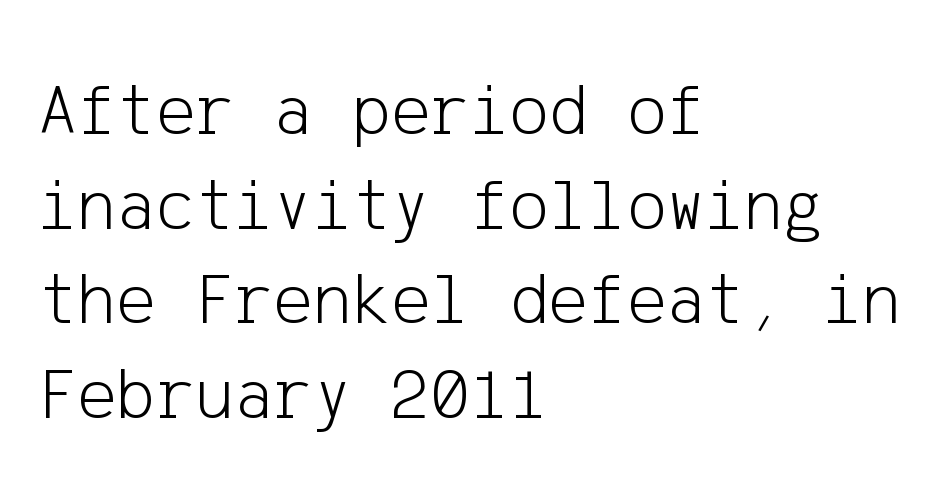
The image shows 74 px light sans-serif type, upright; set left-aligned, normal line spacing (1.28x), normal letter spacing, not underlined; low stroke contrast and a medium x-height.
